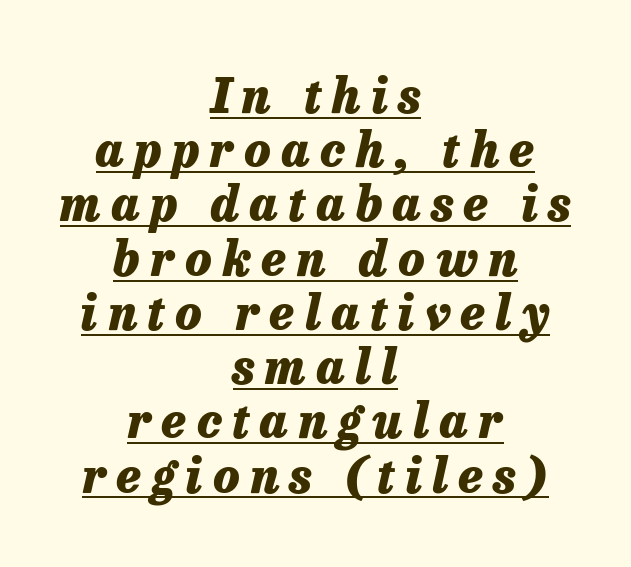
The rendering uses natural spacing where letterforms have individual widths. Notice how the stems are inclined rather than vertical — that's the hallmark of italics. You'd pick this weight for a headline — it's a proper bold. Whoever set this chose condensed vertical rhythm over breathing room.
